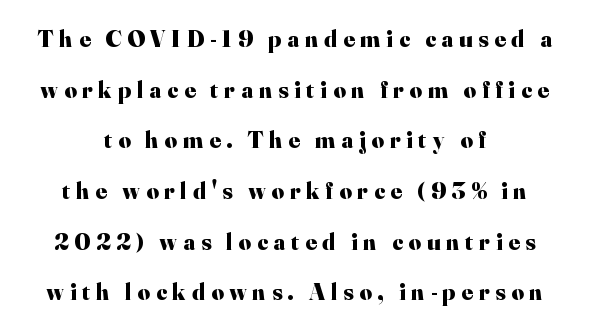
{"italic": "no", "bold": "yes", "underline": "no", "align": "center", "line_spacing": "loose", "line_spacing_ratio": 2.11, "letter_spacing": "wide", "letter_spacing_em": 0.24, "glyph_px": 24}
